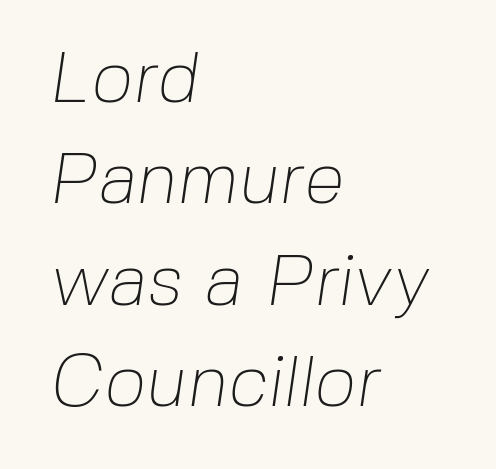
Do the characters align in a grid? No, the font is proportional. If you measured baseline to baseline, you'd find a middling distance. Underline: absent. Unlike a traditional serif, this face leaves its strokes unadorned. This reads as an unemphasized weight, regular at the heaviest.
